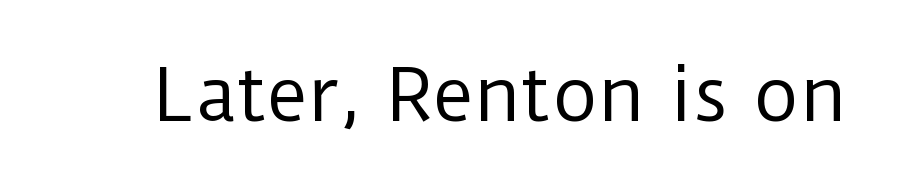
The image shows 71 px regular-weight sans-serif type, upright; set normal letter spacing, not underlined; low stroke contrast and a medium x-height.
